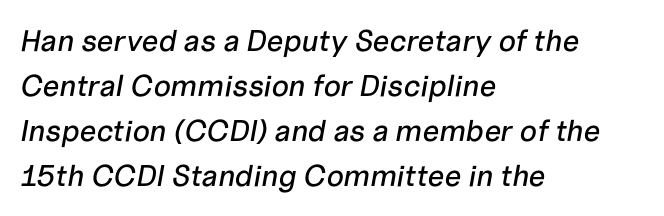
The image shows 30 px text type, italic (leaning right); set left-aligned, normal line spacing (1.5x), normal letter spacing, not underlined; low stroke contrast and a medium x-height.
